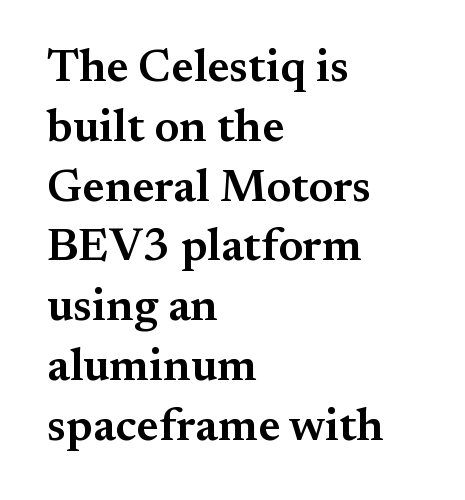
The image shows 46 px semibold serif type, upright; set left-aligned, normal line spacing (1.3x), normal letter spacing, not underlined; medium stroke contrast and a small x-height.
